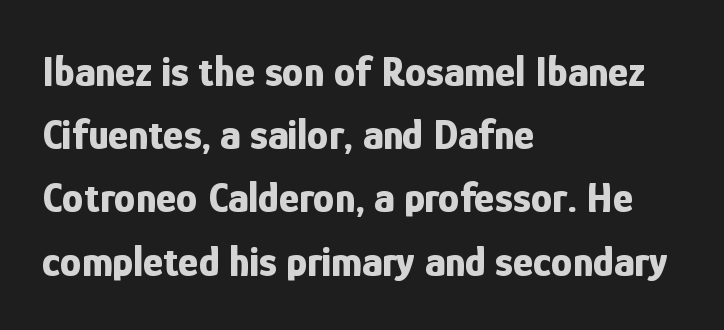
Q: Is the text bold? A: Yes.
Q: Is the text italic (slanted)? A: No, it is upright.
Q: Is the typeface a serif or a sans-serif typeface? A: Sans-serif.
Q: Is the text underlined? A: No.
Q: How is the paragraph aligned? A: Left-aligned.
Q: Is the spacing between letters normal or unusually wide? A: Normal.
Q: Is the spacing between lines tight, normal or loose? A: Normal.
Q: Width (condensed, normal, or wide)? A: Condensed.
Q: Stroke contrast? A: Low.
Q: x-height? A: Medium.
Q: Monospaced? A: No.
